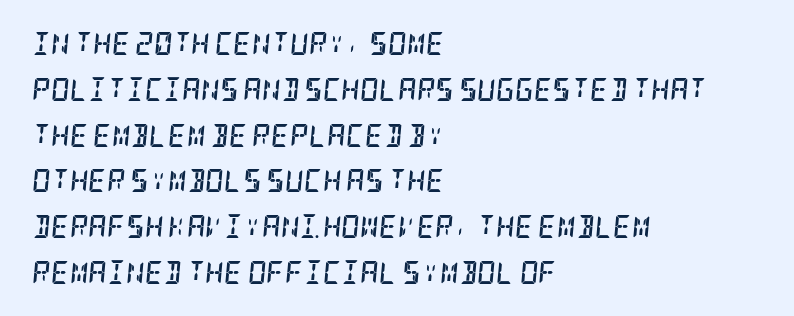
Q: Is the text bold? A: Yes.
Q: Is the text italic (slanted)? A: Yes, it leans right by about 5 degrees.
Q: Is the text underlined? A: No.
Q: How is the paragraph aligned? A: Left-aligned.
Q: Is the spacing between letters normal or unusually wide? A: Normal.
Q: Is the spacing between lines tight, normal or loose? A: Loose.
